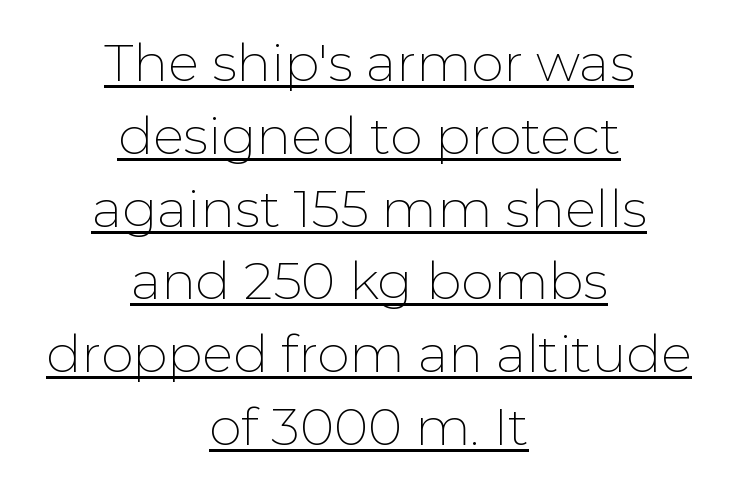
Q: Is the text bold? A: No.
Q: Is the text italic (slanted)? A: No, it is upright.
Q: Is the typeface a serif or a sans-serif typeface? A: Sans-serif.
Q: Is the text underlined? A: Yes.
Q: How is the paragraph aligned? A: Centered.
Q: Is the spacing between letters normal or unusually wide? A: Normal.
Q: Is the spacing between lines tight, normal or loose? A: Normal.
Q: Width (condensed, normal, or wide)? A: Normal.
Q: Stroke contrast? A: Low.
Q: x-height? A: Medium.
Q: Monospaced? A: No.
